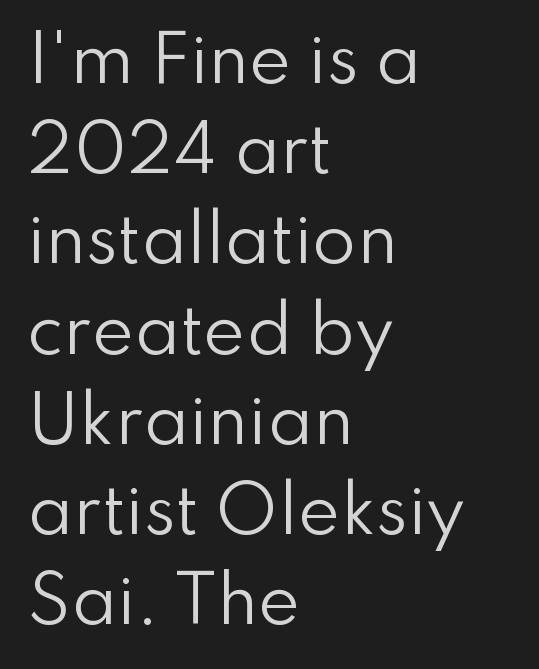
{"serif": "no", "italic": "no", "bold": "no", "weight": "regular", "width": "normal", "stroke_contrast": "low", "x_height": "small", "monospaced": "no", "underline": "no", "align": "left", "line_spacing": "normal", "line_spacing_ratio": 1.41, "letter_spacing": "normal", "letter_spacing_em": 0.0, "glyph_px": 64}
